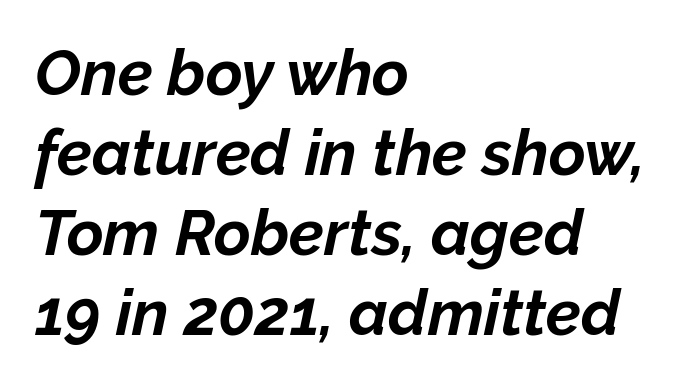
The image shows 63 px bold type, italic (leaning right); set left-aligned, normal line spacing (1.27x), normal letter spacing, not underlined; low stroke contrast and a medium x-height.
